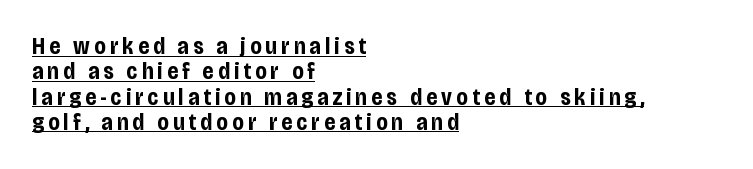
Q: Is the text bold? A: Yes.
Q: Is the text italic (slanted)? A: No, it is upright.
Q: Is the text underlined? A: Yes.
Q: How is the paragraph aligned? A: Left-aligned.
Q: Is the spacing between lines tight, normal or loose? A: Tight.
